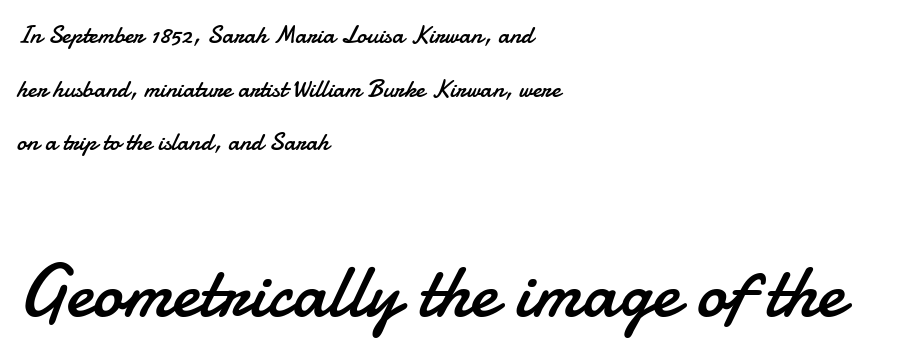
{"serif": "no", "bold": "no", "weight": "regular", "width": "normal", "stroke_contrast": "low", "x_height": "small", "monospaced": "no", "underline": "no", "align": "left", "line_spacing": "loose", "line_spacing_ratio": 2.15, "letter_spacing": "normal", "letter_spacing_em": 0.0, "larger_block": "second", "size_ratio": 3.04, "glyph_px": 76}
